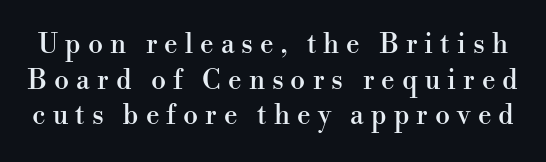
Inter-character spacing is expanded well beyond the font's built-in metrics. These lines were composed using upright roman letters. A clean baseline with only descenders dipping below it. The leading is moderate, giving the passage an even texture.
